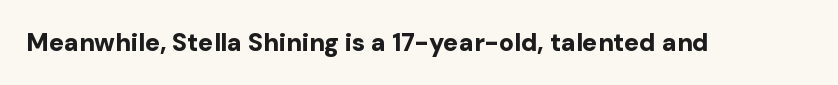
Underlining? Definitely not there. Strong, thick strokes mark this as bold type. This sample uses an upright cut, with every glyph sitting square on the baseline. A typesetter would call this zero additional tracking.
